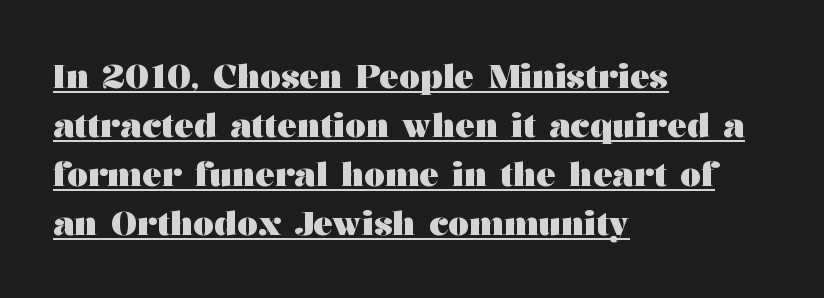
{"serif": "yes", "italic": "no", "bold": "yes", "weight": "heavy", "width": "wide", "stroke_contrast": "medium", "x_height": "medium", "monospaced": "no", "underline": "yes", "align": "left", "line_spacing": "normal", "line_spacing_ratio": 1.48, "letter_spacing": "normal", "letter_spacing_em": 0.0, "glyph_px": 33}
